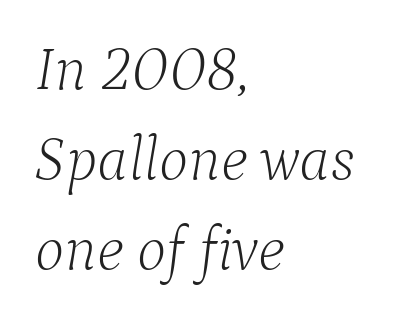
The image shows 62 px light serif type, italic (leaning right); set left-aligned, normal line spacing (1.45x), normal letter spacing, not underlined; low stroke contrast and a medium x-height.
